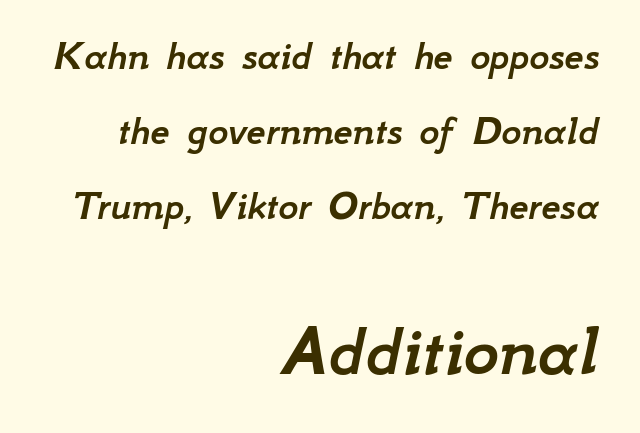
{"italic": "yes", "lean": "right", "slant_degrees": 12, "width": "normal", "stroke_contrast": "low", "x_height": "small", "monospaced": "no", "underline": "no", "align": "right", "line_spacing_ratio": 1.74, "letter_spacing": "normal", "letter_spacing_em": 0.0, "larger_block": "second", "size_ratio": 1.77, "glyph_px": 76}
